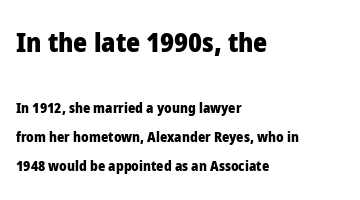
Notice how thick the strokes are: this is what a full bold looks like. One glance says open: line gaps are wider than usual. Characters remain perfectly vertical along every line. You could call the tracking neutral — neither tight nor loose.
